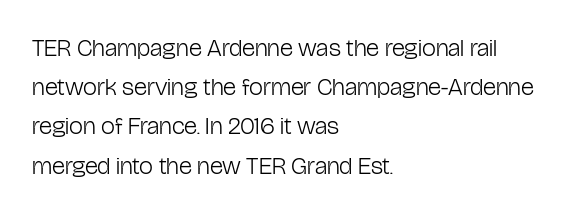
The image shows 25 px text type, upright; set left-aligned, normal line spacing (1.57x), normal letter spacing, not underlined.
